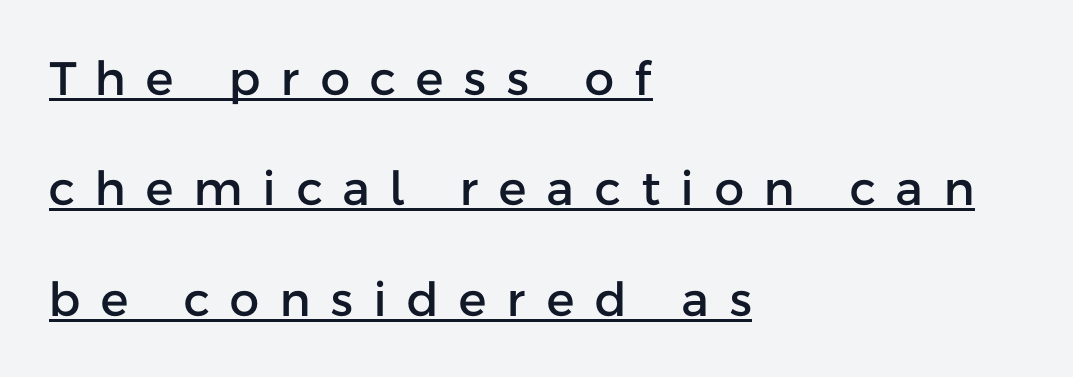
Successive baselines arrive slowly, with a big drop between each. This sample uses expanded letter spacing, leaving extra air between glyphs. Caption: multi-line text, flush left, ragged right. The string is rendered with underlining switched on. The letters stand straight up with perfectly vertical stems. Classification — sans serif.
